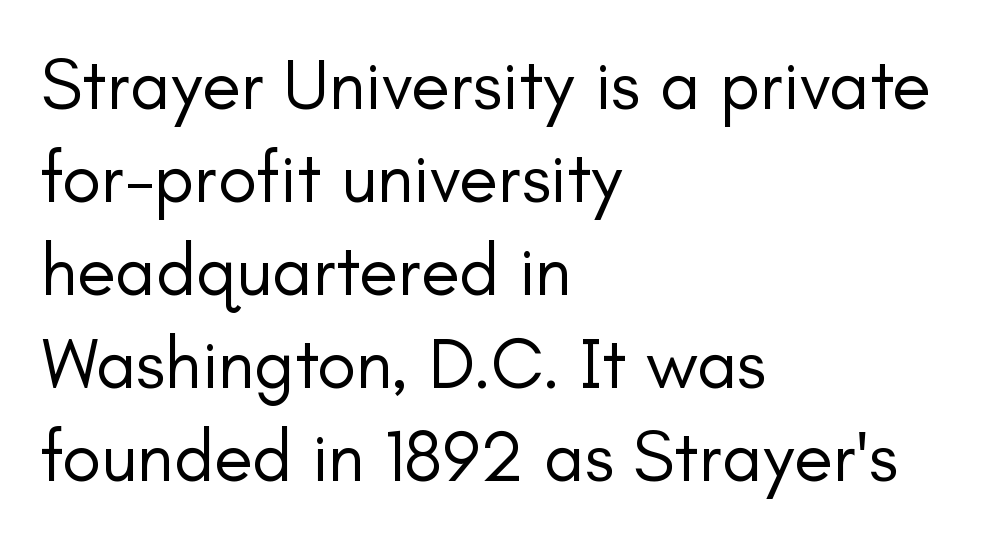
Q: Is the text bold? A: No.
Q: Is the text italic (slanted)? A: No, it is upright.
Q: Is the typeface a serif or a sans-serif typeface? A: Sans-serif.
Q: Is the text underlined? A: No.
Q: How is the paragraph aligned? A: Left-aligned.
Q: Is the spacing between letters normal or unusually wide? A: Normal.
Q: Is the spacing between lines tight, normal or loose? A: Normal.
Q: Width (condensed, normal, or wide)? A: Normal.
Q: Stroke contrast? A: Low.
Q: x-height? A: Small.
Q: Monospaced? A: No.
